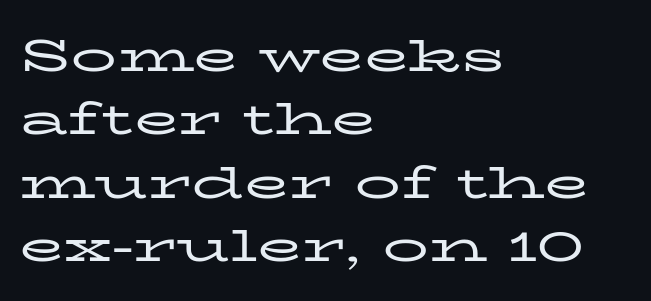
Q: Is the text bold? A: No.
Q: Is the text italic (slanted)? A: No, it is upright.
Q: Is the typeface a serif or a sans-serif typeface? A: Serif.
Q: Is the text underlined? A: No.
Q: How is the paragraph aligned? A: Left-aligned.
Q: Is the spacing between letters normal or unusually wide? A: Normal.
Q: Is the spacing between lines tight, normal or loose? A: Normal.
Q: Width (condensed, normal, or wide)? A: Wide.
Q: Stroke contrast? A: Low.
Q: x-height? A: Medium.
Q: Monospaced? A: No.
